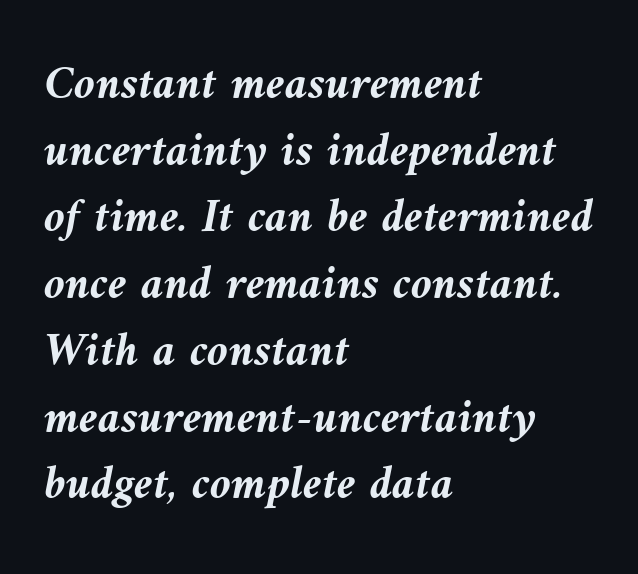
{"italic": "yes", "lean": "left", "slant_degrees": 9, "bold": "yes", "weight": "semibold", "width": "normal", "stroke_contrast": "medium", "x_height": "medium", "monospaced": "no", "underline": "no", "align": "left", "line_spacing": "normal", "line_spacing_ratio": 1.39, "letter_spacing": "normal", "letter_spacing_em": 0.0, "glyph_px": 48}
